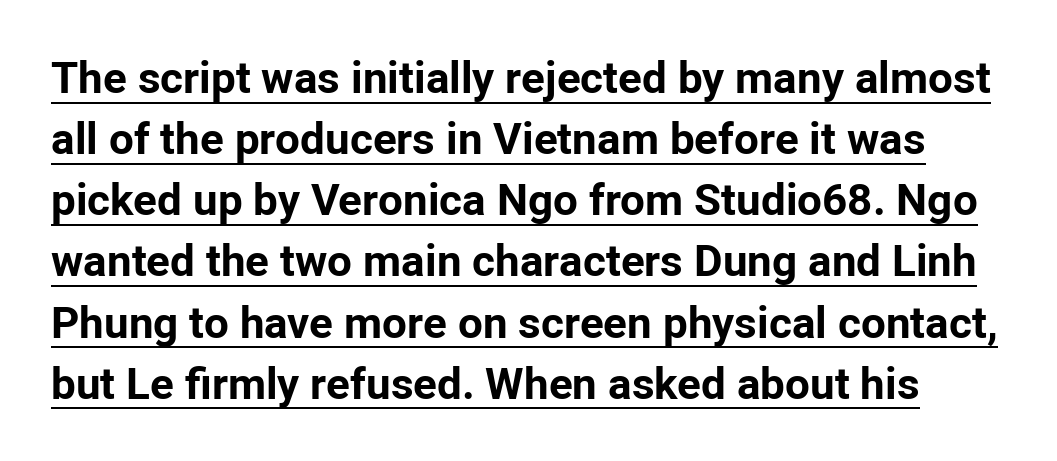
The image shows 44 px bold sans-serif type, upright; set normal line spacing (1.39x), normal letter spacing, underlined; low stroke contrast and a medium x-height.
